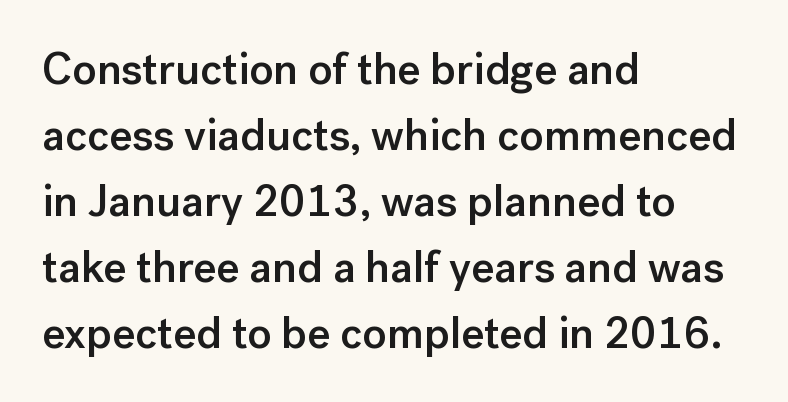
Q: Is the text bold? A: Semi-bold.
Q: Is the text italic (slanted)? A: No, it is upright.
Q: Is the typeface a serif or a sans-serif typeface? A: Sans-serif.
Q: Is the text underlined? A: No.
Q: How is the paragraph aligned? A: Left-aligned.
Q: Is the spacing between letters normal or unusually wide? A: Normal.
Q: Is the spacing between lines tight, normal or loose? A: Normal.
Q: Width (condensed, normal, or wide)? A: Normal.
Q: Stroke contrast? A: Low.
Q: x-height? A: Medium.
Q: Monospaced? A: No.
